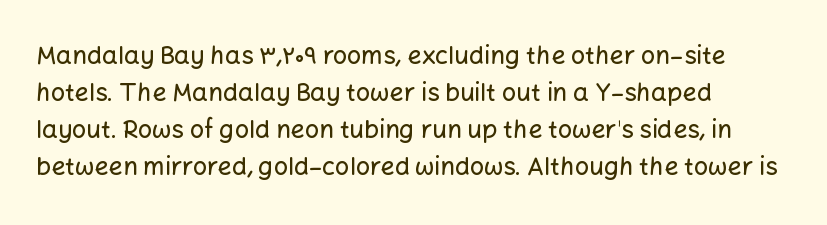
Q: Is the text italic (slanted)? A: No, it is upright.
Q: Is the text underlined? A: No.
Q: How is the paragraph aligned? A: Left-aligned.
Q: Is the spacing between letters normal or unusually wide? A: Normal.
Q: Is the spacing between lines tight, normal or loose? A: Normal.
